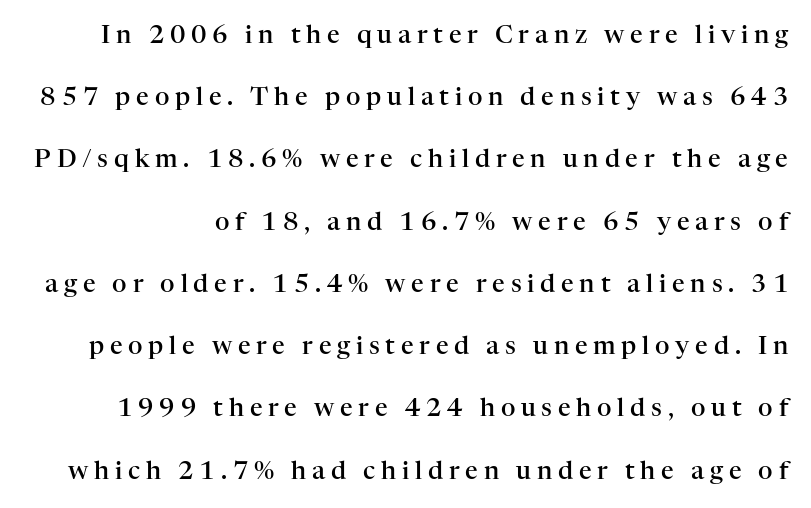
{"italic": "no", "bold": "semi", "underline": "no", "line_spacing": "loose", "line_spacing_ratio": 2.49, "letter_spacing": "wide", "letter_spacing_em": 0.23, "glyph_px": 25}
